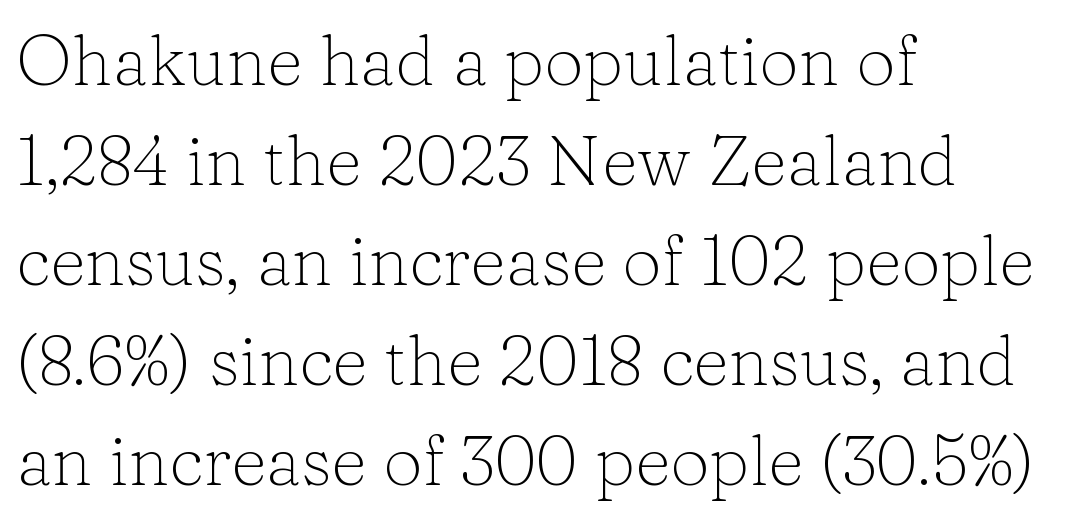
The compositor pushed each line to the left boundary. Does extra space separate the letters? No, they use regular spacing. Caption: face not bold, strokes unweighted. A typesetter would call this leading conventional body-copy spacing. The space directly below the letters is spotless.
